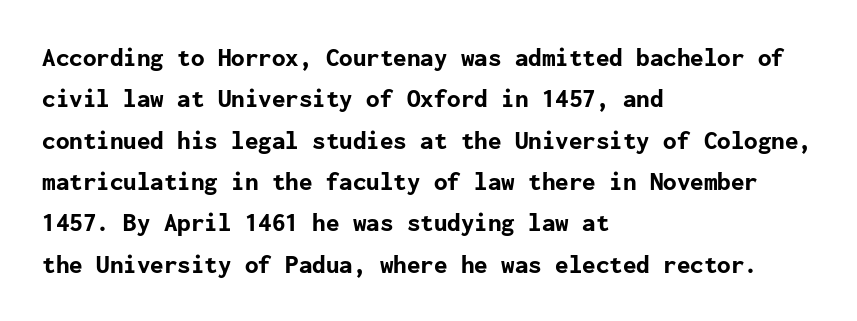
This block has exactly the height ordinary leading produces. The letterforms sit shoulder to shoulder at normal distance. On the weight axis this lands at bold, roughly 700. Line beginnings align vertically; line endings do not. A roman cut, with each character standing at attention.
